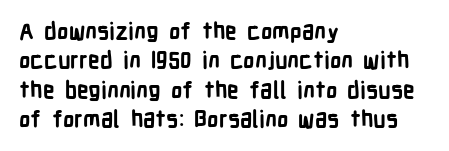
In terms of posture, this sample is upright. Whoever set this chose a conventional vertical rhythm. The space directly below the letters is spotless. A typesetter would call this zero additional tracking.
